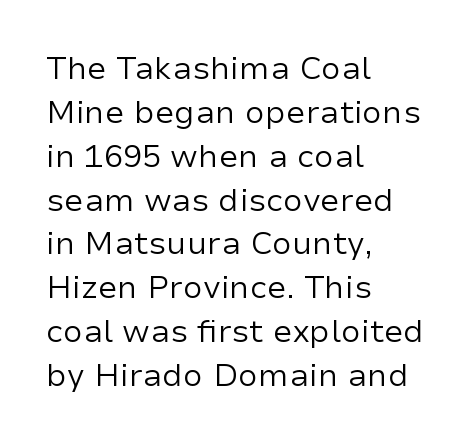
{"serif": "no", "italic": "no", "bold": "no", "weight": "regular", "width": "normal", "stroke_contrast": "low", "x_height": "medium", "monospaced": "no", "underline": "no", "align": "left", "line_spacing": "normal", "line_spacing_ratio": 1.37, "letter_spacing": "normal", "letter_spacing_em": 0.0, "glyph_px": 32}
